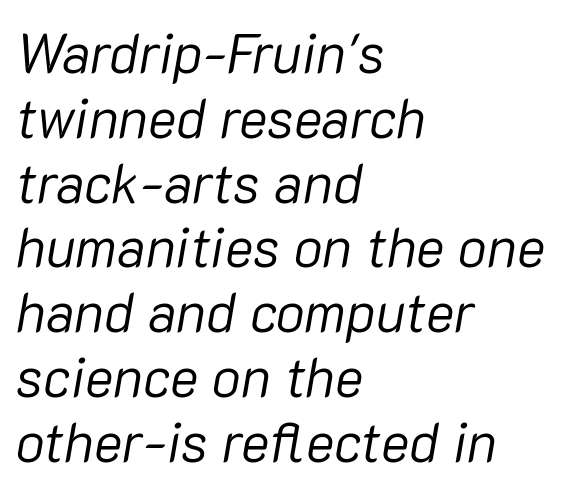
Q: Is the text bold? A: No.
Q: Is the text italic (slanted)? A: Yes, it leans right by about 10 degrees.
Q: Is the text underlined? A: No.
Q: How is the paragraph aligned? A: Left-aligned.
Q: Is the spacing between letters normal or unusually wide? A: Normal.
Q: Width (condensed, normal, or wide)? A: Normal.
Q: Stroke contrast? A: Low.
Q: x-height? A: Medium.
Q: Monospaced? A: No.
